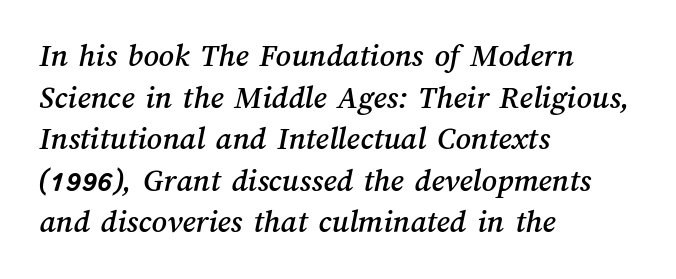
The image shows 33 px text type; set left-aligned, normal line spacing (1.26x), normal letter spacing, not underlined; medium stroke contrast and a medium x-height.
